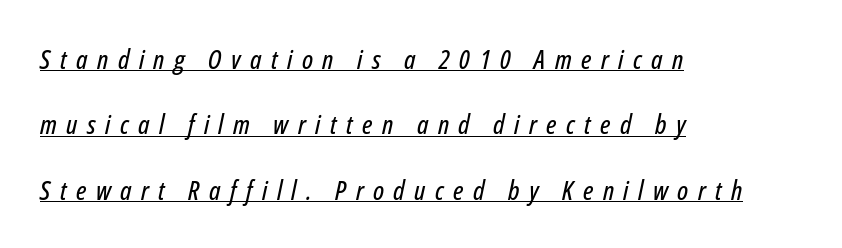
Q: Is the text italic (slanted)? A: Yes, it leans right by about 12 degrees.
Q: Is the text underlined? A: Yes.
Q: How is the paragraph aligned? A: Left-aligned.
Q: Is the spacing between letters normal or unusually wide? A: Unusually wide.
Q: Is the spacing between lines tight, normal or loose? A: Loose.
